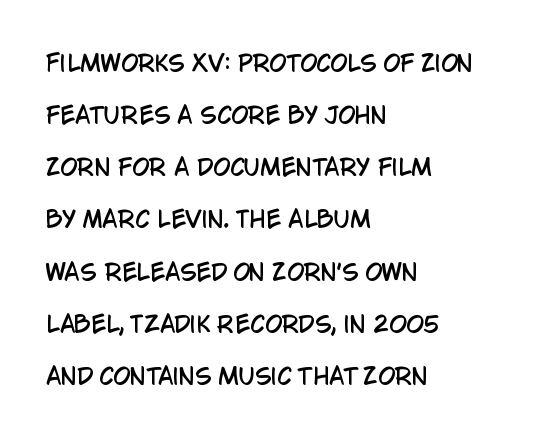
{"italic": "no", "underline": "no", "align": "left", "line_spacing": "loose", "line_spacing_ratio": 2.37, "letter_spacing": "normal", "letter_spacing_em": 0.0, "glyph_px": 22}
